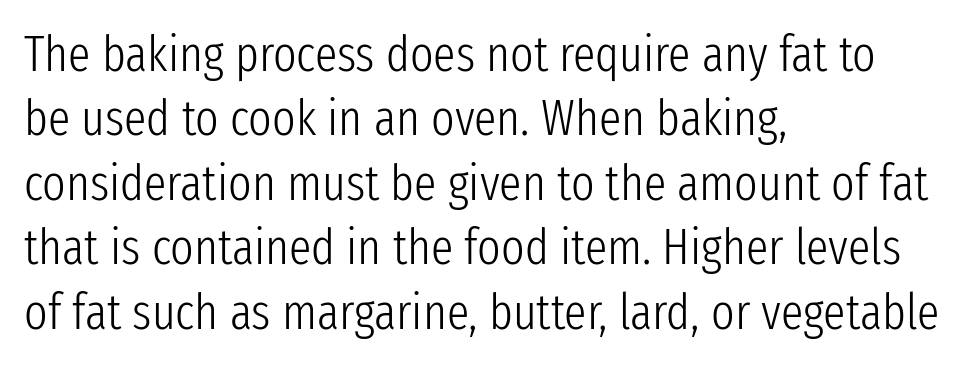
Q: Is the text bold? A: No.
Q: Is the text italic (slanted)? A: No, it is upright.
Q: Is the typeface a serif or a sans-serif typeface? A: Sans-serif.
Q: Is the text underlined? A: No.
Q: How is the paragraph aligned? A: Left-aligned.
Q: Is the spacing between letters normal or unusually wide? A: Normal.
Q: Is the spacing between lines tight, normal or loose? A: Normal.
Q: Width (condensed, normal, or wide)? A: Condensed.
Q: Stroke contrast? A: Low.
Q: x-height? A: Medium.
Q: Monospaced? A: No.
